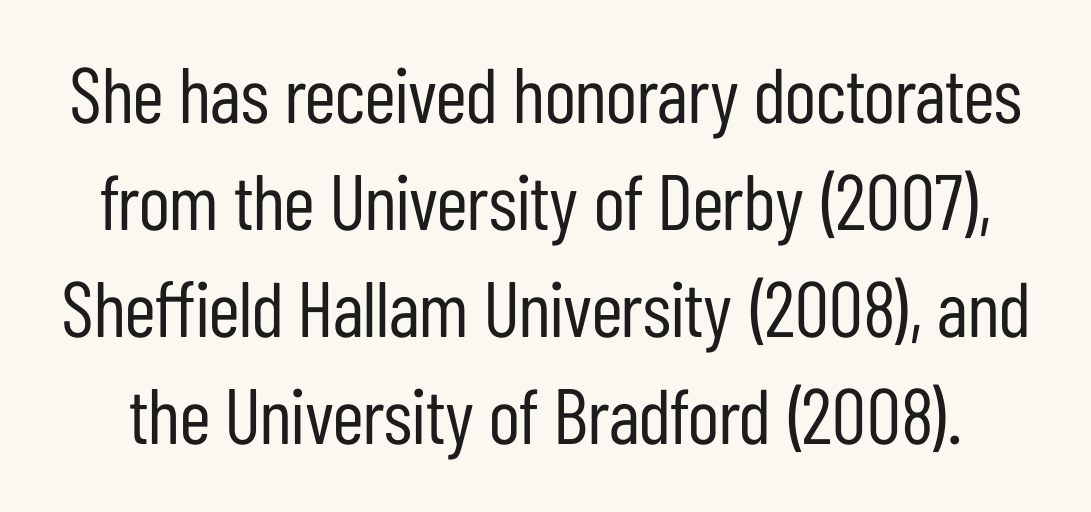
Varying glyph widths throughout — classic text-font behaviour. The axis of the letterforms is exactly vertical. Letterform terminals end flat and unadorned throughout the passage. The letters look calm and open, with moderate or lighter stems. Rows of type keep a routine distance in the vertical direction.
